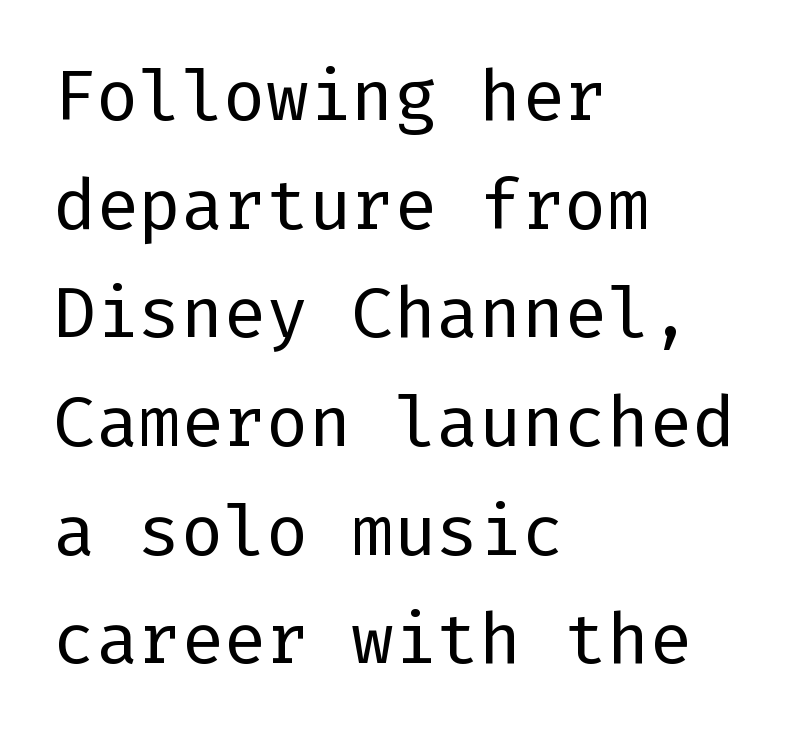
Q: Is the text bold? A: No.
Q: Is the text italic (slanted)? A: No, it is upright.
Q: Is the typeface a serif or a sans-serif typeface? A: Sans-serif.
Q: Is the text underlined? A: No.
Q: How is the paragraph aligned? A: Left-aligned.
Q: Is the spacing between letters normal or unusually wide? A: Normal.
Q: Is the spacing between lines tight, normal or loose? A: Normal.
Q: Width (condensed, normal, or wide)? A: Normal.
Q: Stroke contrast? A: Low.
Q: x-height? A: Medium.
